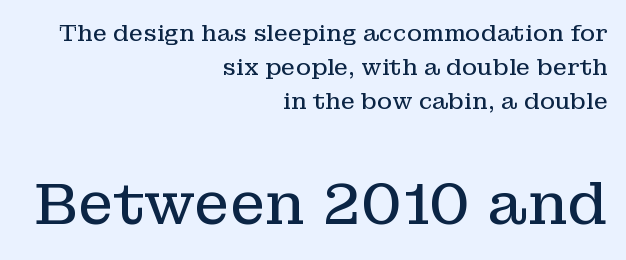
Q: Is the text bold? A: No.
Q: Is the text italic (slanted)? A: No, it is upright.
Q: Is the typeface a serif or a sans-serif typeface? A: Serif.
Q: Is the text underlined? A: No.
Q: How is the paragraph aligned? A: Right-aligned.
Q: Is the spacing between letters normal or unusually wide? A: Normal.
Q: Is the spacing between lines tight, normal or loose? A: Normal.
Q: Which block of text is set in a larger size, the first (top) or the second (bottom)? A: The second (bottom) one.
Q: Width (condensed, normal, or wide)? A: Normal.
Q: Stroke contrast? A: Low.
Q: x-height? A: Medium.
Q: Monospaced? A: No.
